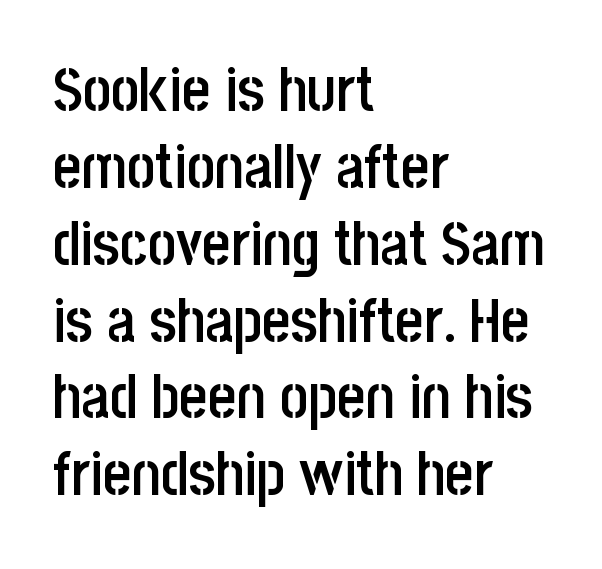
{"serif": "no", "italic": "no", "bold": "semi", "weight": "semibold", "width": "condensed", "stroke_contrast": "low", "x_height": "large", "monospaced": "no", "underline": "no", "align": "left", "line_spacing": "normal", "line_spacing_ratio": 1.26, "letter_spacing": "normal", "letter_spacing_em": 0.0, "glyph_px": 61}
